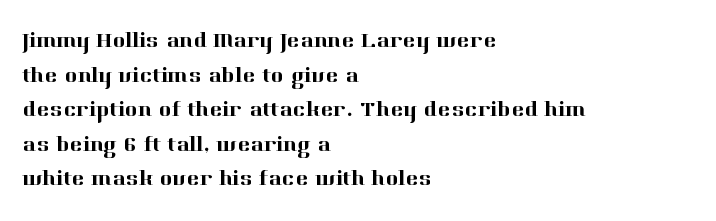
{"italic": "no", "underline": "no", "align": "left", "line_spacing": "normal", "line_spacing_ratio": 1.57, "letter_spacing": "normal", "letter_spacing_em": 0.0, "glyph_px": 22}
